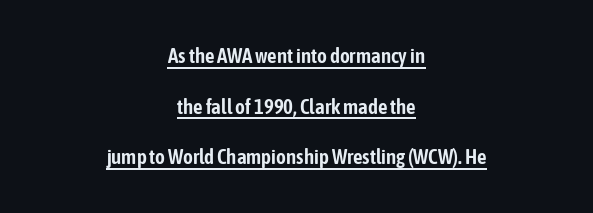
{"italic": "no", "underline": "yes", "align": "center", "line_spacing": "loose", "line_spacing_ratio": 2.41, "letter_spacing": "normal", "letter_spacing_em": 0.0, "glyph_px": 21}
